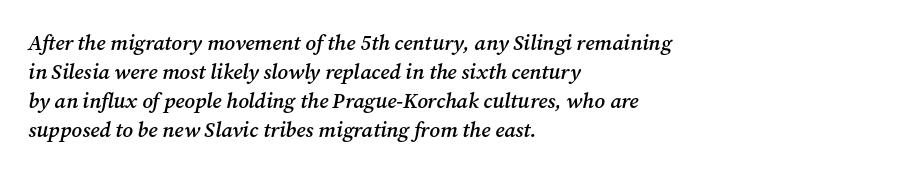
{"italic": "yes", "lean": "right", "slant_degrees": 12, "bold": "semi", "underline": "no", "align": "left", "line_spacing": "normal", "line_spacing_ratio": 1.38, "letter_spacing": "normal", "letter_spacing_em": 0.0, "glyph_px": 21}
